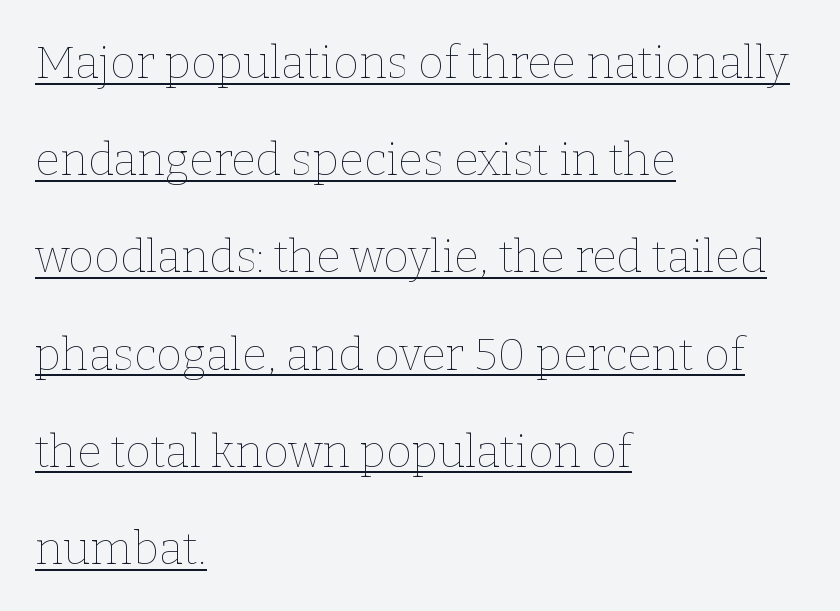
{"italic": "no", "bold": "no", "weight": "thin", "width": "normal", "stroke_contrast": "low", "x_height": "medium", "monospaced": "no", "underline": "yes", "align": "left", "line_spacing": "loose", "line_spacing_ratio": 2.16, "letter_spacing": "normal", "letter_spacing_em": 0.0, "glyph_px": 45}
